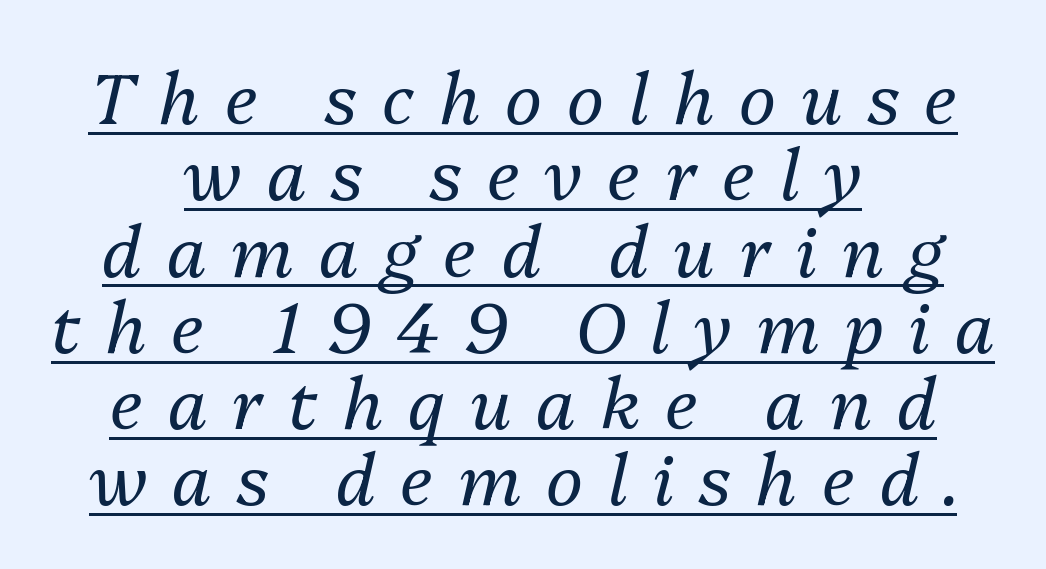
A quiet, ordinary-to-light weight characterises the typeface. Does the copy run flush right? No — it is centered line by line. These lines were composed using italics. Descenders here cross a horizontal rule under the line. The passage shown is typed in a proportional face where columns would drift. You could barely slide anything between these rows.
